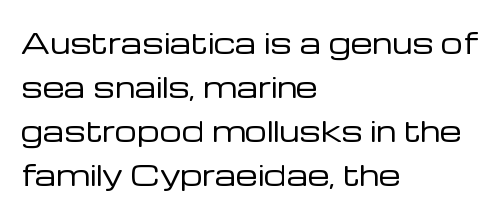
Q: Is the text bold? A: No.
Q: Is the text italic (slanted)? A: No, it is upright.
Q: Is the typeface a serif or a sans-serif typeface? A: Sans-serif.
Q: Is the text underlined? A: No.
Q: How is the paragraph aligned? A: Left-aligned.
Q: Is the spacing between letters normal or unusually wide? A: Normal.
Q: Is the spacing between lines tight, normal or loose? A: Normal.
Q: Width (condensed, normal, or wide)? A: Normal.
Q: Stroke contrast? A: Low.
Q: x-height? A: Medium.
Q: Monospaced? A: No.
